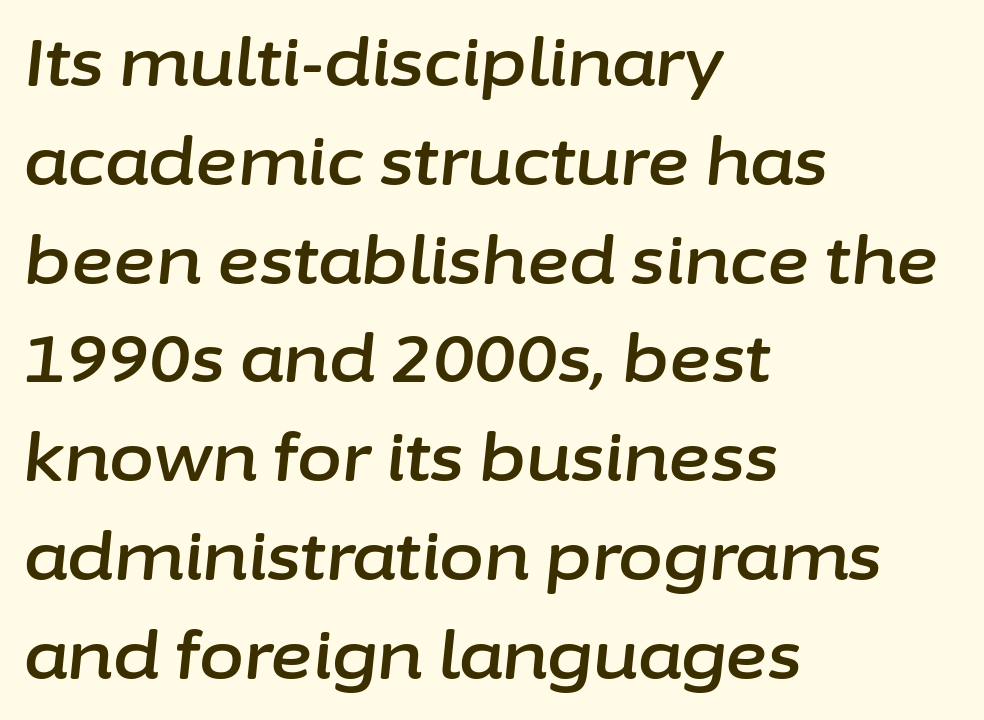
The image shows 65 px text type, italic (leaning right); set left-aligned, normal line spacing (1.52x), normal letter spacing, not underlined; low stroke contrast and a medium x-height.
